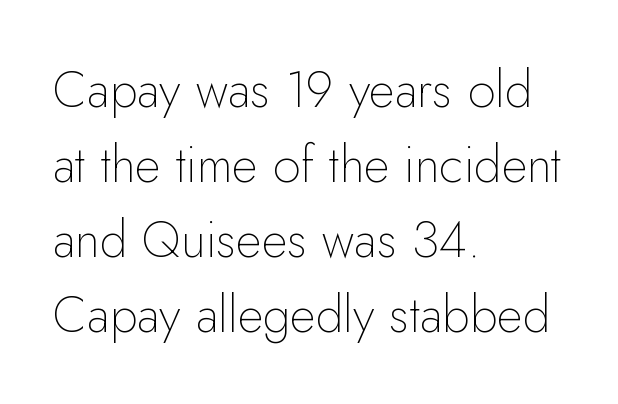
{"serif": "no", "italic": "no", "bold": "no", "weight": "thin", "width": "normal", "stroke_contrast": "low", "x_height": "small", "monospaced": "no", "underline": "no", "align": "left", "line_spacing": "normal", "line_spacing_ratio": 1.5, "letter_spacing": "normal", "letter_spacing_em": 0.0, "glyph_px": 50}
